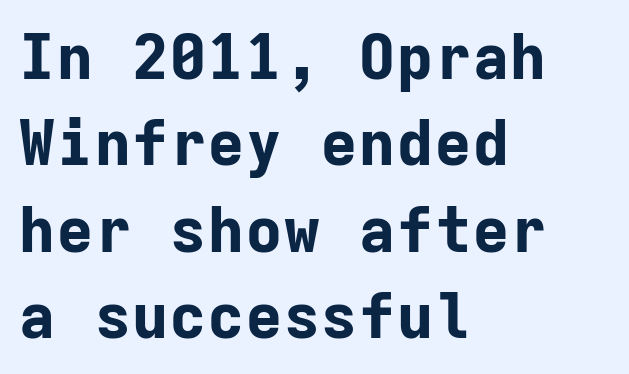
The image shows 63 px bold sans-serif type, upright, monospaced; set left-aligned, normal line spacing (1.37x), normal letter spacing, not underlined; low stroke contrast and a medium x-height.
